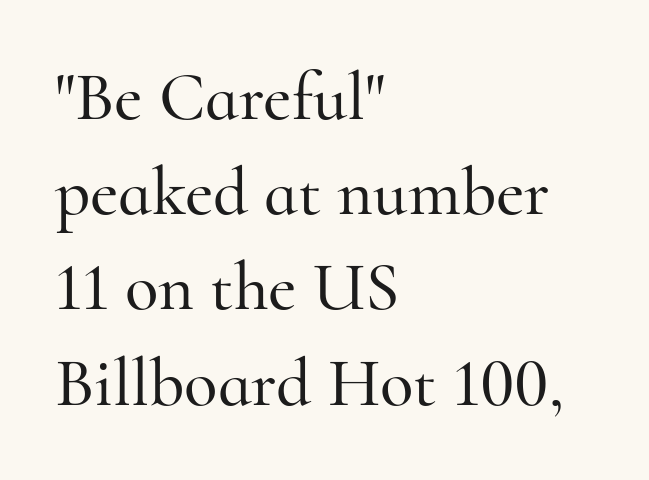
Q: Is the text italic (slanted)? A: No, it is upright.
Q: Is the typeface a serif or a sans-serif typeface? A: Serif.
Q: Is the text underlined? A: No.
Q: How is the paragraph aligned? A: Left-aligned.
Q: Is the spacing between letters normal or unusually wide? A: Normal.
Q: Is the spacing between lines tight, normal or loose? A: Normal.
Q: Width (condensed, normal, or wide)? A: Normal.
Q: Stroke contrast? A: High.
Q: x-height? A: Small.
Q: Monospaced? A: No.
